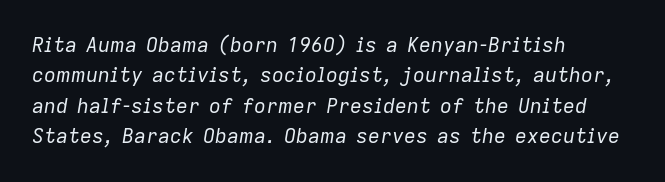
The image shows 20 px text type, italic (leaning right); set left-aligned, normal line spacing (1.52x), normal letter spacing, not underlined.
